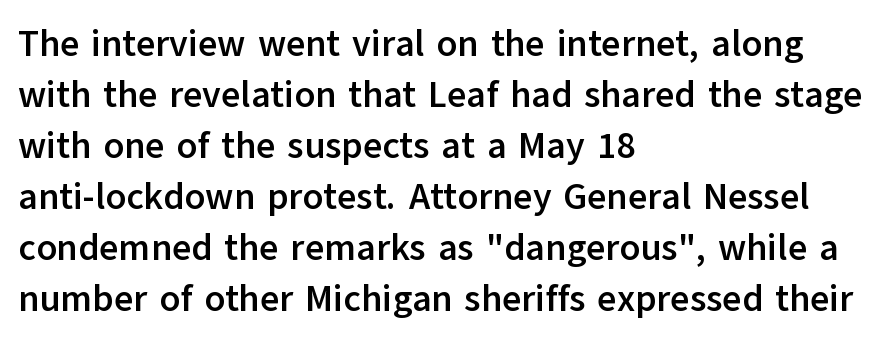
{"serif": "no", "italic": "no", "bold": "yes", "weight": "semibold", "width": "normal", "stroke_contrast": "low", "x_height": "medium", "monospaced": "no", "underline": "no", "align": "left", "line_spacing": "normal", "line_spacing_ratio": 1.38, "letter_spacing": "normal", "letter_spacing_em": 0.0, "glyph_px": 37}
